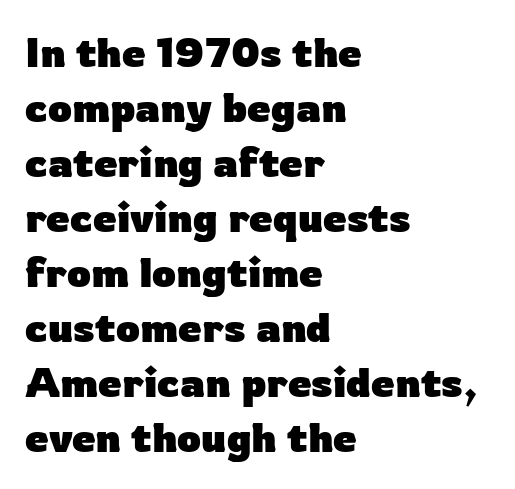
{"serif": "no", "italic": "no", "bold": "yes", "weight": "heavy", "width": "normal", "stroke_contrast": "low", "x_height": "medium", "monospaced": "no", "underline": "no", "align": "left", "line_spacing": "normal", "line_spacing_ratio": 1.31, "letter_spacing": "normal", "letter_spacing_em": 0.0, "glyph_px": 42}
